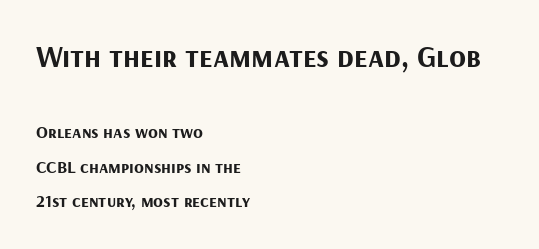
Q: Is the text bold? A: Yes.
Q: Is the text italic (slanted)? A: No, it is upright.
Q: Is the typeface a serif or a sans-serif typeface? A: Sans-serif.
Q: Is the text underlined? A: No.
Q: How is the paragraph aligned? A: Left-aligned.
Q: Is the spacing between letters normal or unusually wide? A: Normal.
Q: Is the spacing between lines tight, normal or loose? A: Loose.
Q: Which block of text is set in a larger size, the first (top) or the second (bottom)? A: The first (top) one.
Q: Width (condensed, normal, or wide)? A: Normal.
Q: Stroke contrast? A: Medium.
Q: x-height? A: Medium.
Q: Monospaced? A: No.
